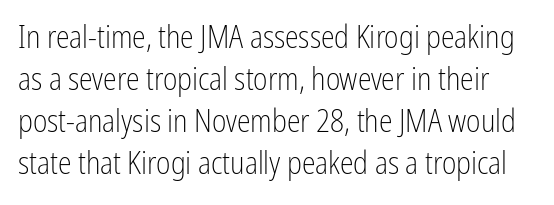
The text was rendered using a sans face with plain stroke endings. Descender tails drop into unmarked territory. Glyph-to-glyph distance matches everyday printed text. A normal amount of white space separates one row of letters from the next. Nope, not italic — everything's standing straight.
